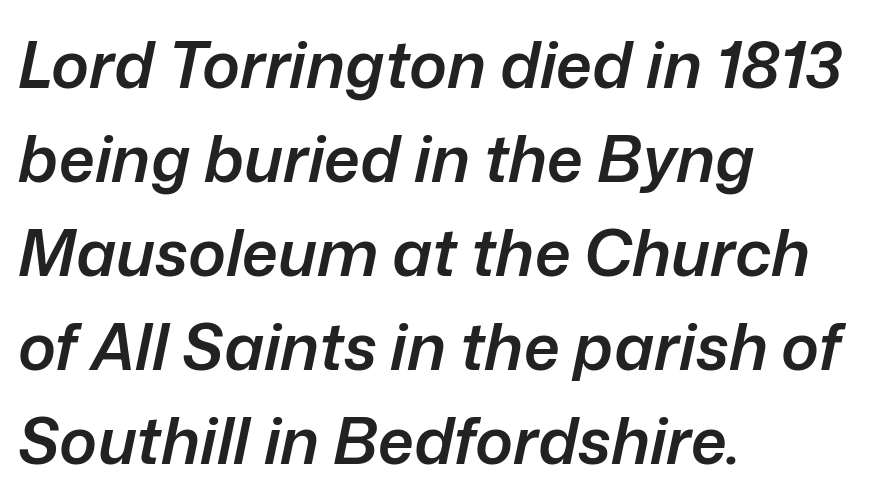
The baseline area is clear. The rendering applies a slant to the glyphs. Short and long lines alike share a common starting point at left. Each glyph is drawn with semibold strokes, heavier than normal yet not fully bold.
